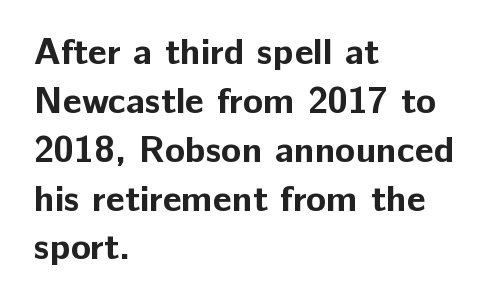
Nothing sits at the stroke ends, so this counts as sans-serif. Every row of glyphs begins at an identical x-position on the left. Compared with typical paragraphs, the rows here are spaced about the same. The face used here is rendered with its standard letterfit.
